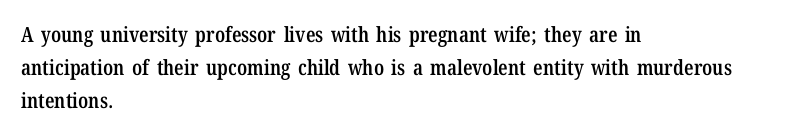
{"italic": "no", "bold": "semi", "underline": "no", "align": "left", "line_spacing": "normal", "line_spacing_ratio": 1.58, "letter_spacing": "normal", "letter_spacing_em": 0.0, "glyph_px": 21}
